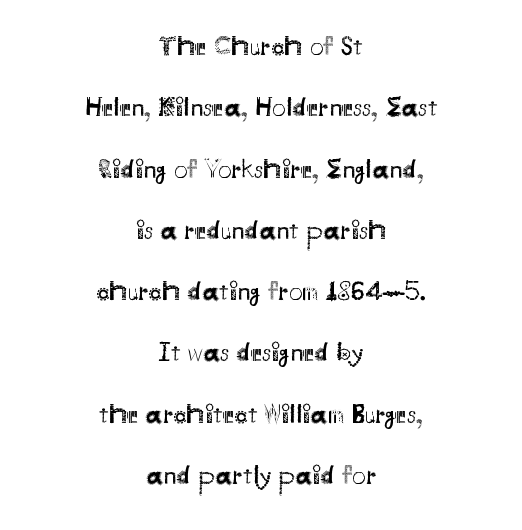
The image shows 27 px text type, upright; set centered, loose line spacing (2.27x), normal letter spacing, not underlined.
